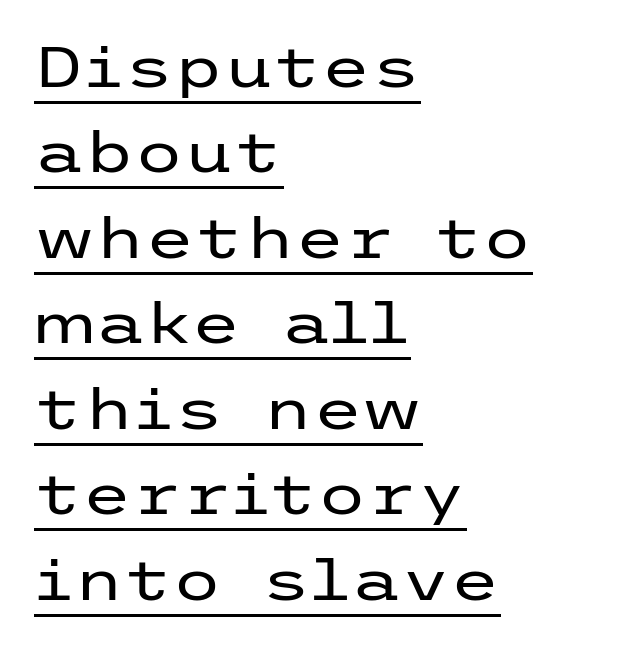
The image shows 57 px regular-weight, wide sans-serif type, upright; set left-aligned, normal line spacing (1.5x), normal letter spacing, underlined; low stroke contrast and a medium x-height.
